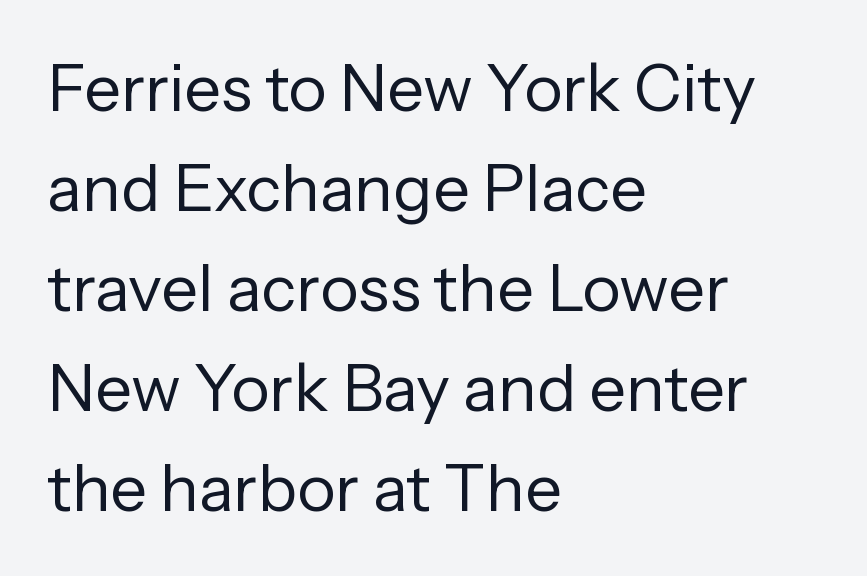
Q: Is the text bold? A: No.
Q: Is the text italic (slanted)? A: No, it is upright.
Q: Is the typeface a serif or a sans-serif typeface? A: Sans-serif.
Q: Is the text underlined? A: No.
Q: How is the paragraph aligned? A: Left-aligned.
Q: Is the spacing between letters normal or unusually wide? A: Normal.
Q: Is the spacing between lines tight, normal or loose? A: Normal.
Q: Width (condensed, normal, or wide)? A: Normal.
Q: Stroke contrast? A: Low.
Q: x-height? A: Medium.
Q: Monospaced? A: No.
